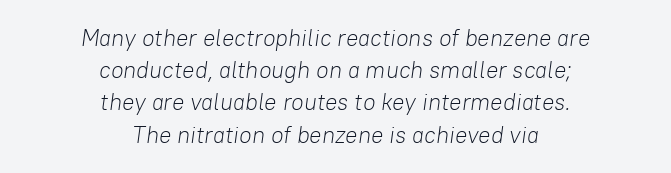
The image shows 23 px text type, italic (leaning right); set centered, normal line spacing (1.4x), normal letter spacing, not underlined.
